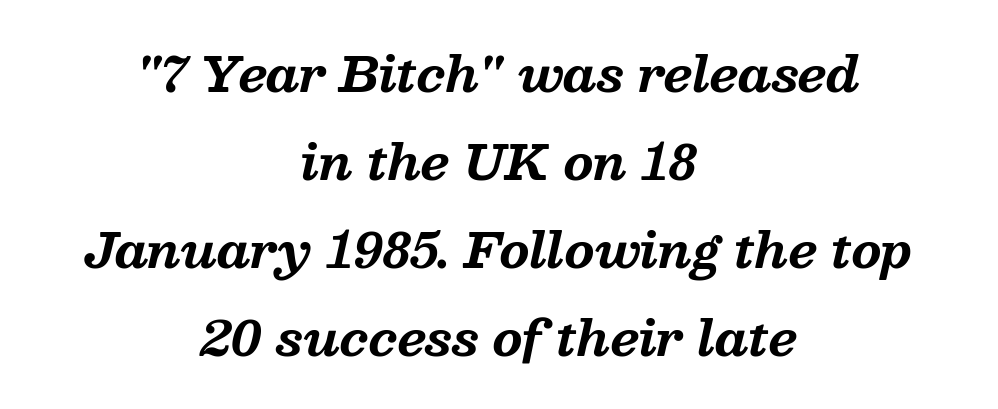
The letters are slanted; this is an italic face. The letters advance in unequal steps, a hallmark of proportional type. Letters rest on an invisible, unmarked baseline. To sum up the face: it has serifs.
